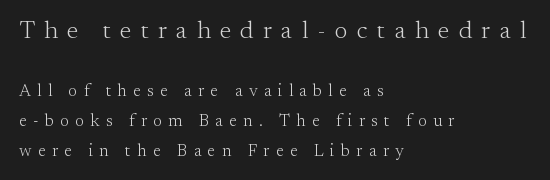
The baseline area is clear. Top chunk: large. Bottom chunk: small. Weight: not bold — regular or lighter. If you drew a ruler down the left edge, every line would touch it. The tracking jumps out immediately: characters are airy and widely separated. Vertical strokes here are truly vertical.
